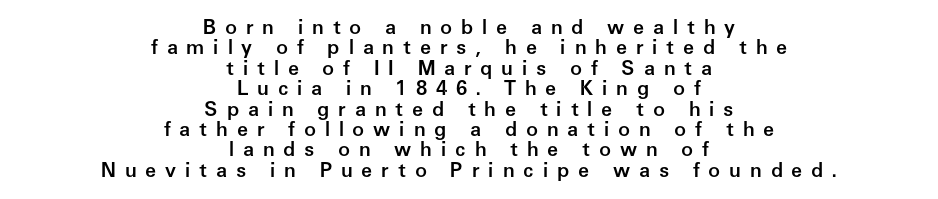
Q: Is the text bold? A: Semi-bold.
Q: Is the text italic (slanted)? A: No, it is upright.
Q: Is the text underlined? A: No.
Q: How is the paragraph aligned? A: Centered.
Q: Is the spacing between letters normal or unusually wide? A: Unusually wide.
Q: Is the spacing between lines tight, normal or loose? A: Tight.
